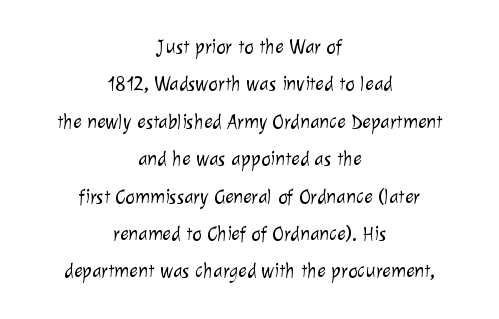
In CSS terms this would be text-align: center. The line texture is even and compact thanks to regular tracking. Heft: none added — not bold. Anything drawn beneath the words? Only blank space.
